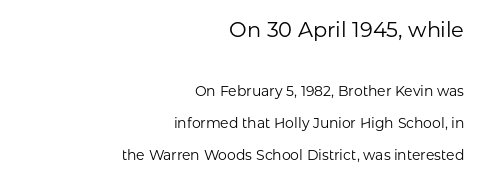
Notice the wide empty band between every row — that's loose leading. Which margin do the lines hug? The right one — the left edge is uneven. Nobody touched the tracking dial on this one. Counters stay open thanks to moderate or lighter strokes.
